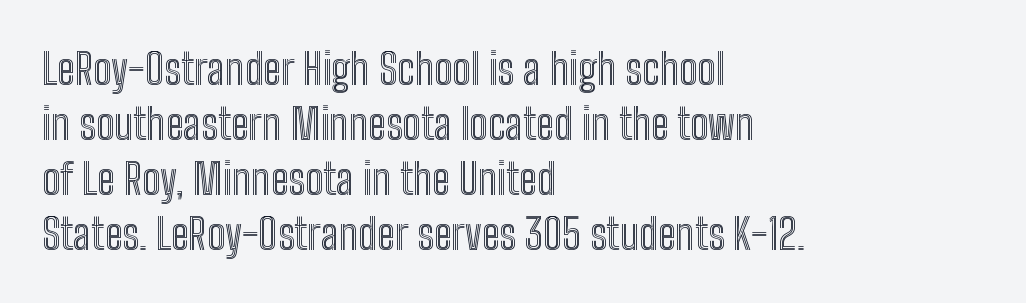
Anything drawn beneath the words? Only blank space. Spacing between characters is what you'd get straight out of the box. Character widths vary here, with narrow letters taking less room than wide ones. One glance says typical: line gaps are just what's usual. You can tell it's not italic because the verticals are truly vertical.
